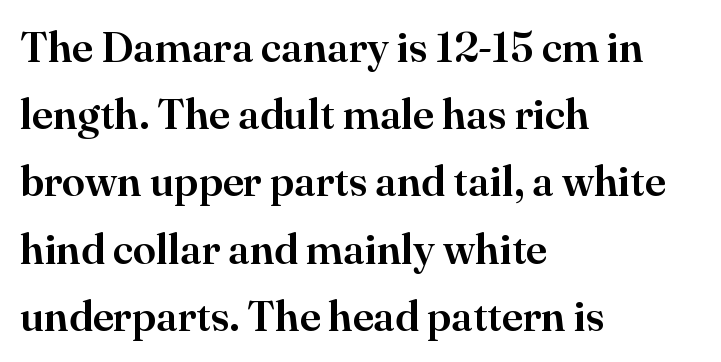
The image shows 42 px serif type, upright; set left-aligned, normal line spacing (1.6x), normal letter spacing, not underlined; high stroke contrast and a small x-height.
